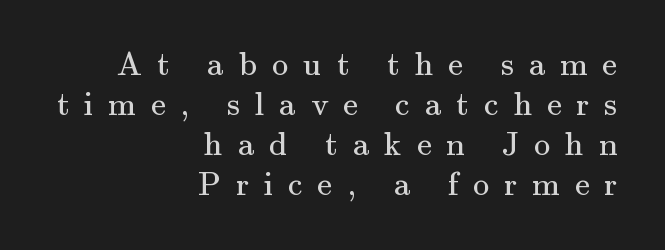
The image shows 33 px regular-weight serif type, upright; set right-aligned, line spacing 1.21x, unusually wide letter spacing (+0.45 em), not underlined; medium stroke contrast and a small x-height.
